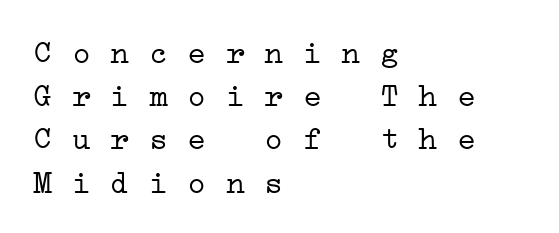
{"serif": "yes", "bold": "no", "weight": "light", "width": "wide", "stroke_contrast": "low", "x_height": "medium", "monospaced": "yes", "underline": "no", "align": "left", "line_spacing": "normal", "line_spacing_ratio": 1.35, "letter_spacing": "normal", "letter_spacing_em": 0.0, "glyph_px": 32}
